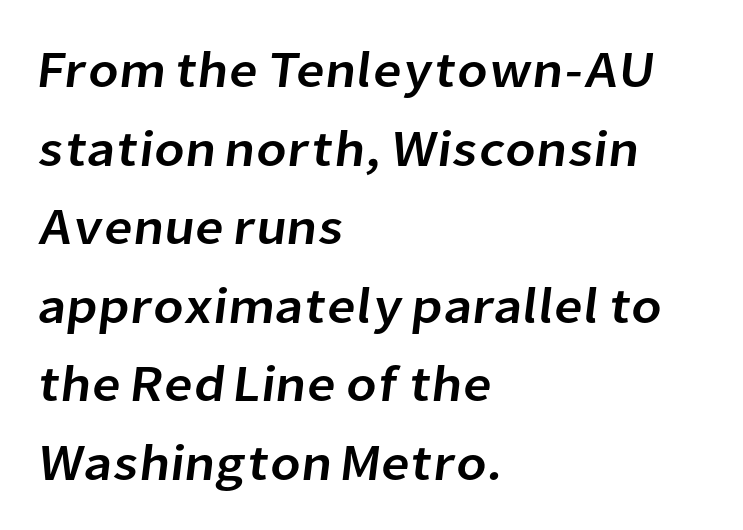
{"serif": "no", "width": "normal", "stroke_contrast": "low", "x_height": "medium", "monospaced": "no", "underline": "no", "align": "left", "line_spacing": "normal", "line_spacing_ratio": 1.54, "letter_spacing": "normal", "letter_spacing_em": 0.0, "glyph_px": 51}
